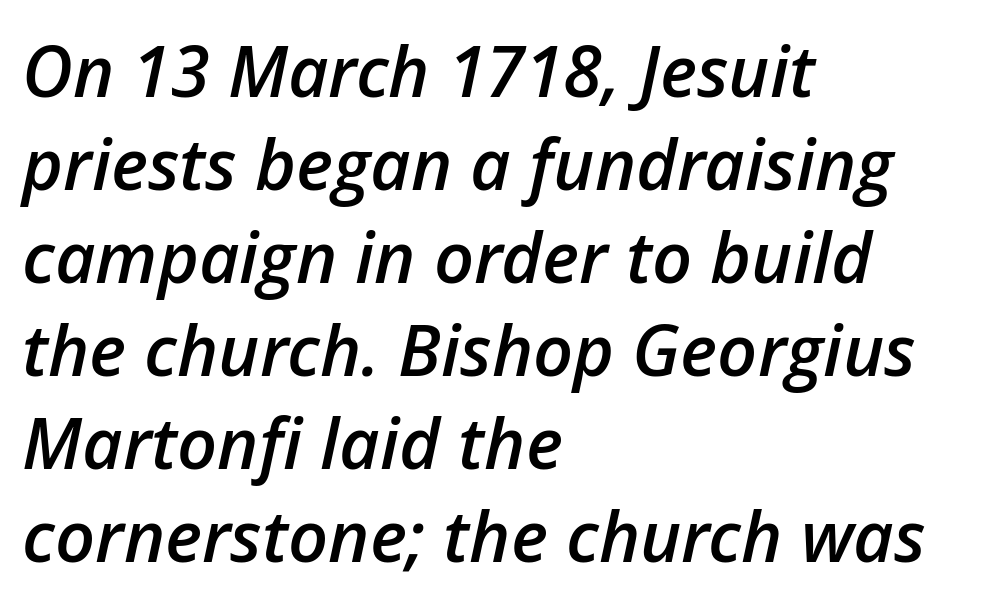
Posture: slanted. The typesetting leans somewhat heavy: a semibold. The line-height multiplier appears to be the usual default. These lines are set flush left with a ragged right edge. Note the varied advance widths — an 'i' is clearly narrower than an 'm'.
